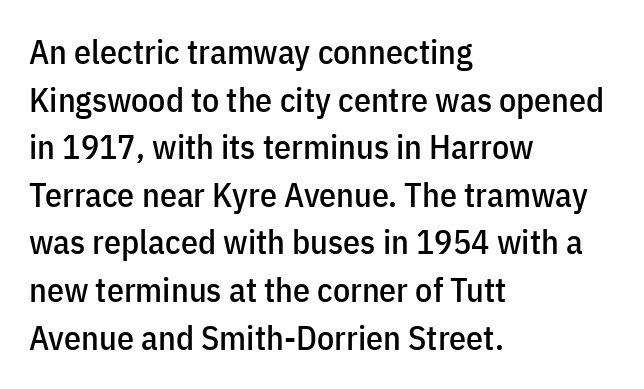
{"serif": "no", "italic": "no", "width": "condensed", "stroke_contrast": "low", "x_height": "medium", "monospaced": "no", "underline": "no", "align": "left", "line_spacing": "normal", "line_spacing_ratio": 1.4, "letter_spacing": "normal", "letter_spacing_em": 0.0, "glyph_px": 34}
